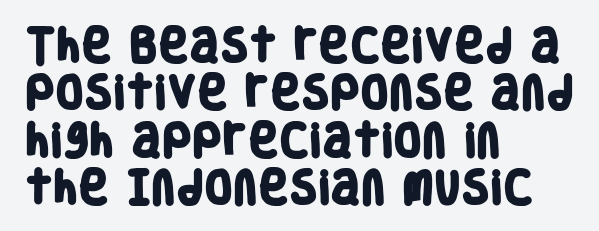
The image shows 37 px heavy, condensed sans-serif type; set left-aligned, normal line spacing (1.28x), normal letter spacing, not underlined; low stroke contrast and a large x-height.
